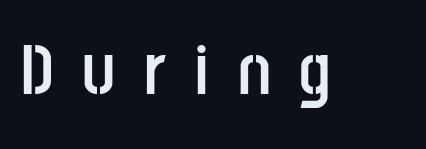
Q: Is the text bold? A: Yes.
Q: Is the text italic (slanted)? A: No, it is upright.
Q: Is the typeface a serif or a sans-serif typeface? A: Sans-serif.
Q: Is the text underlined? A: No.
Q: Is the spacing between letters normal or unusually wide? A: Unusually wide.
Q: Width (condensed, normal, or wide)? A: Condensed.
Q: Stroke contrast? A: Low.
Q: x-height? A: Large.
Q: Monospaced? A: No.
